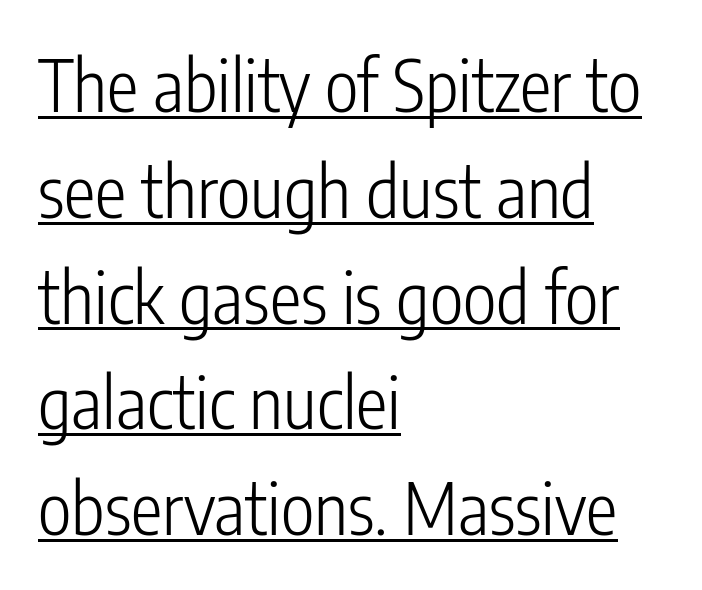
The image shows 71 px light, condensed sans-serif type, upright; set left-aligned, normal line spacing (1.49x), normal letter spacing, underlined; low stroke contrast and a medium x-height.
